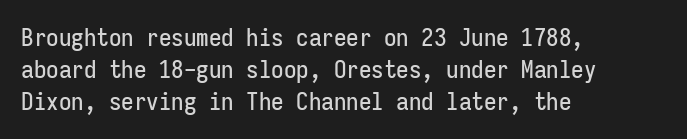
Summary of vertical rhythm: regular, with standard interline spacing. The string is rendered with underlining switched off. This rendering uses left alignment, leaving the right contour irregular. The lettering stays uniformly vertical, giving the passage a roman look. The horizontal fit of the characters is conventional and even.
